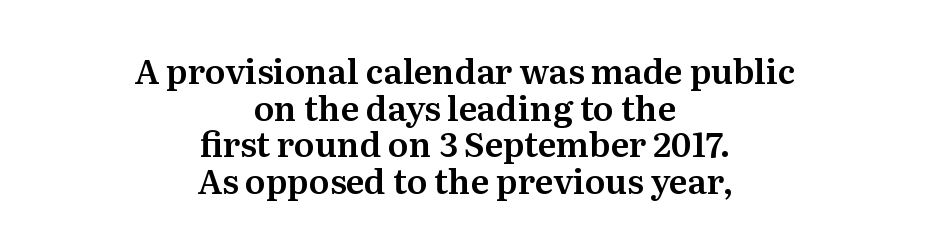
Reading down the column, the eye jumps only a short way to each next line. Type without underlining. Designer's note — italics off, roman on. You could call the tracking neutral — neither tight nor loose. The rag falls on both sides of this text block equally.
